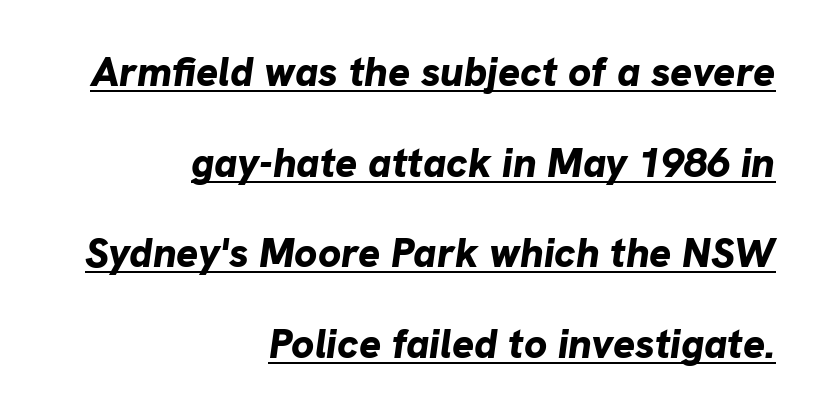
The image shows 41 px bold type, italic (leaning right); set right-aligned, loose line spacing (2.21x), normal letter spacing, underlined; low stroke contrast and a medium x-height.
